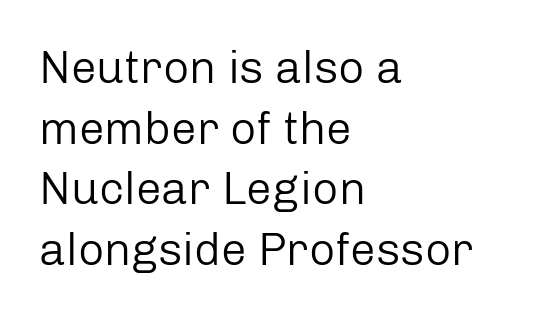
The image shows 46 px regular-weight sans-serif type, upright; set left-aligned, normal line spacing (1.32x), normal letter spacing, not underlined; low stroke contrast and a medium x-height.
